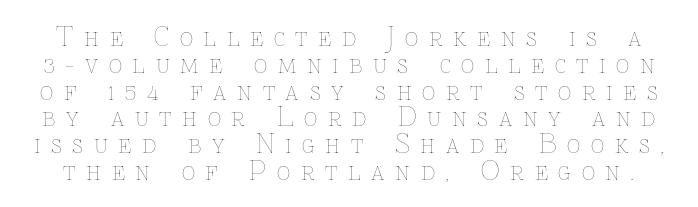
The image shows 26 px text type, upright; set tight line spacing (1.03x), unusually wide letter spacing (+0.41 em), not underlined.
